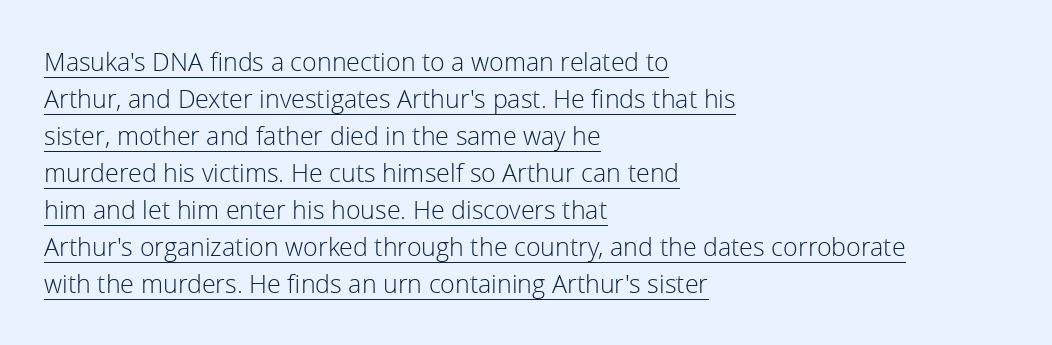
Q: Is the text bold? A: No.
Q: Is the text italic (slanted)? A: No, it is upright.
Q: Is the text underlined? A: Yes.
Q: How is the paragraph aligned? A: Left-aligned.
Q: Is the spacing between letters normal or unusually wide? A: Normal.
Q: Is the spacing between lines tight, normal or loose? A: Normal.
